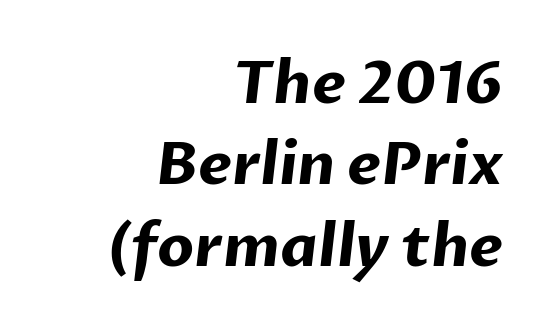
Q: Is the text bold? A: Yes.
Q: Is the typeface a serif or a sans-serif typeface? A: Sans-serif.
Q: Is the text underlined? A: No.
Q: How is the paragraph aligned? A: Right-aligned.
Q: Is the spacing between letters normal or unusually wide? A: Normal.
Q: Is the spacing between lines tight, normal or loose? A: Normal.
Q: Width (condensed, normal, or wide)? A: Normal.
Q: Stroke contrast? A: Low.
Q: x-height? A: Medium.
Q: Monospaced? A: No.
